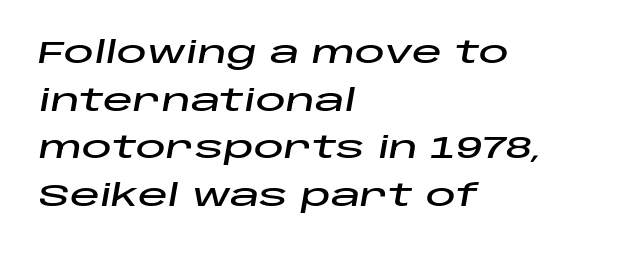
Does the copy run flush right? No — it runs flush left. Bare-footed words on every line. What's the leading like? Ordinary, nothing unusual. The rendering uses natural spacing where letterforms have individual widths. Looking at the ascenders, they clearly lean. This rendering leaves character spacing at its baseline value.
